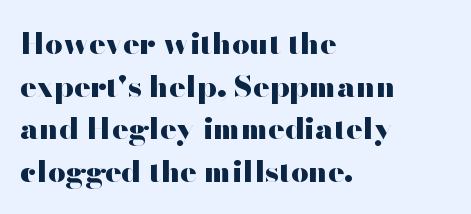
Compared with a centered layout, this one pins lines to the left instead. No italicization has been applied; the sample stays upright. Observe the absence of serifs on each vertical stroke in this sample. Look at the tracking — it's just the regular setting, nothing added. The glyphs are unaccompanied by any horizontal stroke below them.
